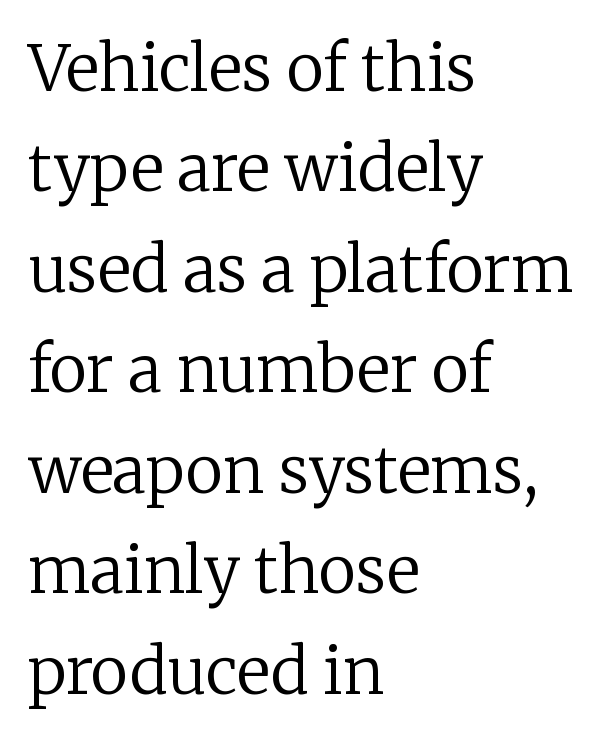
{"serif": "yes", "italic": "no", "bold": "no", "weight": "regular", "width": "normal", "stroke_contrast": "low", "x_height": "medium", "monospaced": "no", "underline": "no", "align": "left", "line_spacing": "normal", "line_spacing_ratio": 1.57, "letter_spacing": "normal", "letter_spacing_em": 0.0, "glyph_px": 64}
